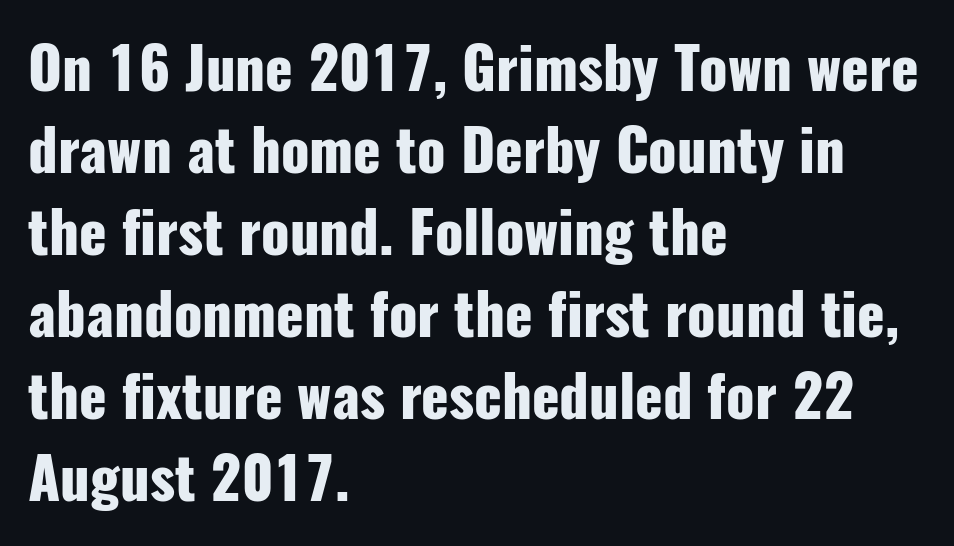
{"serif": "no", "italic": "no", "bold": "yes", "weight": "heavy", "width": "condensed", "stroke_contrast": "low", "x_height": "medium", "monospaced": "no", "underline": "no", "align": "left", "line_spacing": "normal", "line_spacing_ratio": 1.44, "letter_spacing": "normal", "letter_spacing_em": 0.0, "glyph_px": 57}
